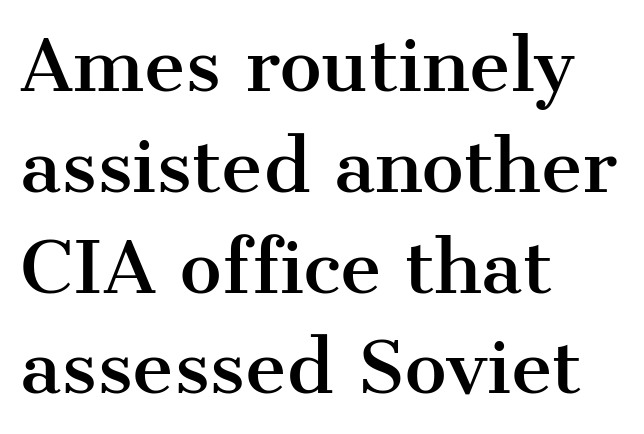
Visually the block forms a straight wall on the left and a jagged coastline on the right. Clear beneath every line of the passage. The lettering stays uniformly vertical, giving the passage a roman look. How are the letters spaced? Ordinarily, with no added tracking. Here the designer chose a conventional face with non-uniform glyph widths. To sum up the face: it has serifs.
